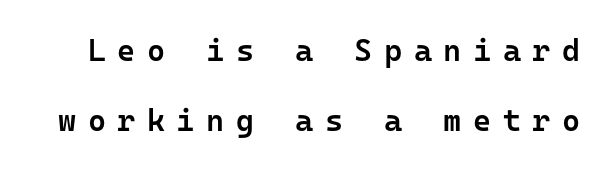
{"serif": "no", "italic": "no", "bold": "semi", "weight": "semibold", "width": "normal", "stroke_contrast": "low", "x_height": "medium", "monospaced": "yes", "underline": "no", "line_spacing": "loose", "line_spacing_ratio": 2.26, "letter_spacing": "wide", "letter_spacing_em": 0.37, "glyph_px": 31}
